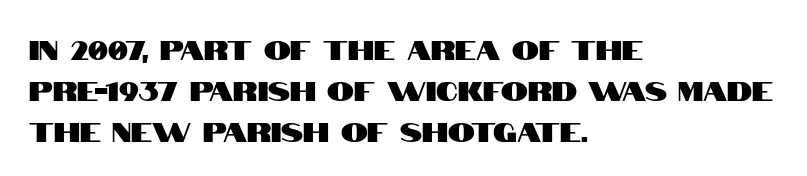
{"italic": "no", "underline": "no", "align": "left", "line_spacing": "normal", "line_spacing_ratio": 1.51, "letter_spacing": "normal", "letter_spacing_em": 0.0, "glyph_px": 27}
